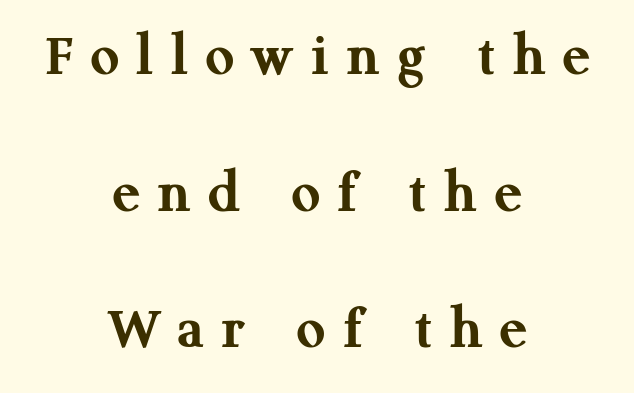
Q: Is the text bold? A: Yes.
Q: Is the text italic (slanted)? A: No, it is upright.
Q: Is the typeface a serif or a sans-serif typeface? A: Serif.
Q: Is the text underlined? A: No.
Q: How is the paragraph aligned? A: Centered.
Q: Is the spacing between letters normal or unusually wide? A: Unusually wide.
Q: Is the spacing between lines tight, normal or loose? A: Loose.
Q: Width (condensed, normal, or wide)? A: Normal.
Q: Stroke contrast? A: Medium.
Q: x-height? A: Medium.
Q: Monospaced? A: No.
